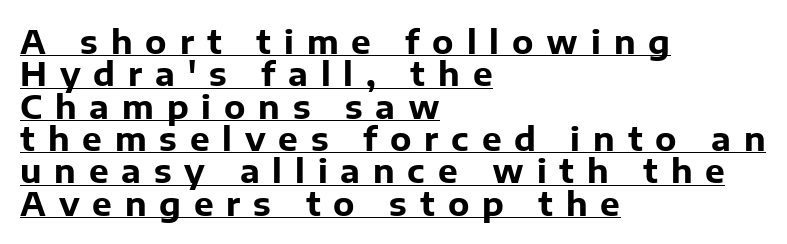
Q: Is the text bold? A: Yes.
Q: Is the text italic (slanted)? A: No, it is upright.
Q: Is the typeface a serif or a sans-serif typeface? A: Sans-serif.
Q: Is the text underlined? A: Yes.
Q: How is the paragraph aligned? A: Left-aligned.
Q: Is the spacing between letters normal or unusually wide? A: Unusually wide.
Q: Is the spacing between lines tight, normal or loose? A: Tight.
Q: Width (condensed, normal, or wide)? A: Normal.
Q: Stroke contrast? A: Low.
Q: x-height? A: Medium.
Q: Monospaced? A: No.
